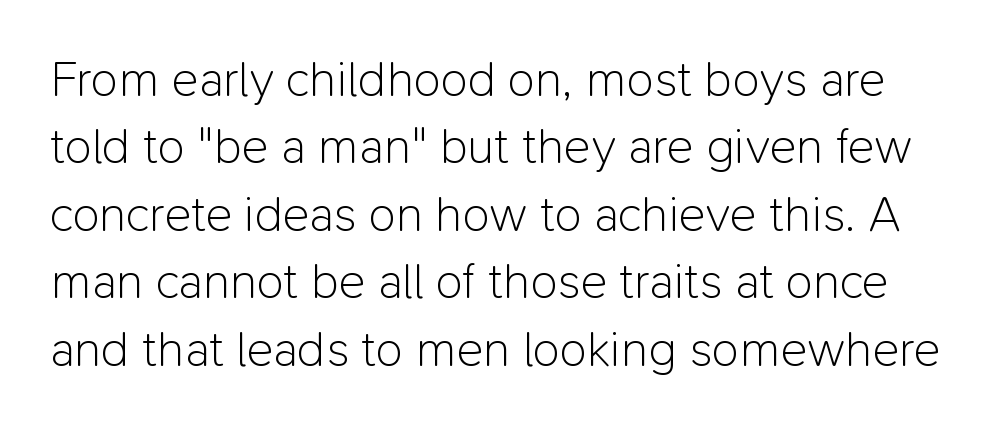
The image shows 50 px light sans-serif type, upright; set normal line spacing (1.35x), normal letter spacing, not underlined; low stroke contrast and a medium x-height.
